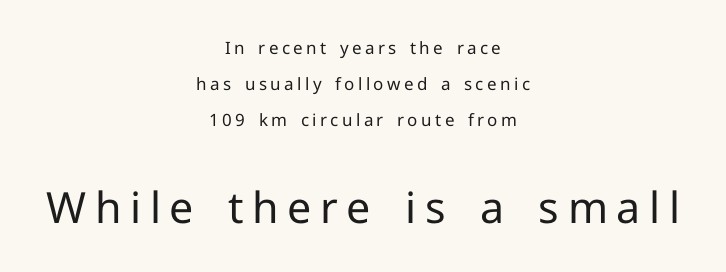
{"serif": "no", "italic": "no", "bold": "no", "weight": "regular", "width": "normal", "stroke_contrast": "low", "x_height": "medium", "monospaced": "no", "underline": "no", "align": "center", "line_spacing": "loose", "line_spacing_ratio": 2.11, "letter_spacing": "wide", "letter_spacing_em": 0.2, "larger_block": "second", "size_ratio": 2.53, "glyph_px": 43}
